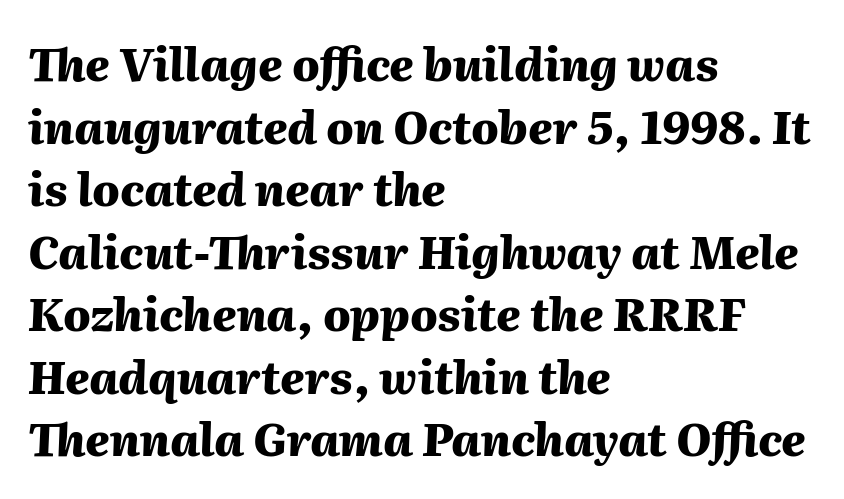
{"italic": "yes", "lean": "right", "slant_degrees": 2, "bold": "yes", "weight": "heavy", "width": "normal", "stroke_contrast": "medium", "x_height": "medium", "monospaced": "no", "underline": "no", "align": "left", "line_spacing": "normal", "line_spacing_ratio": 1.39, "letter_spacing": "normal", "letter_spacing_em": 0.0, "glyph_px": 45}
